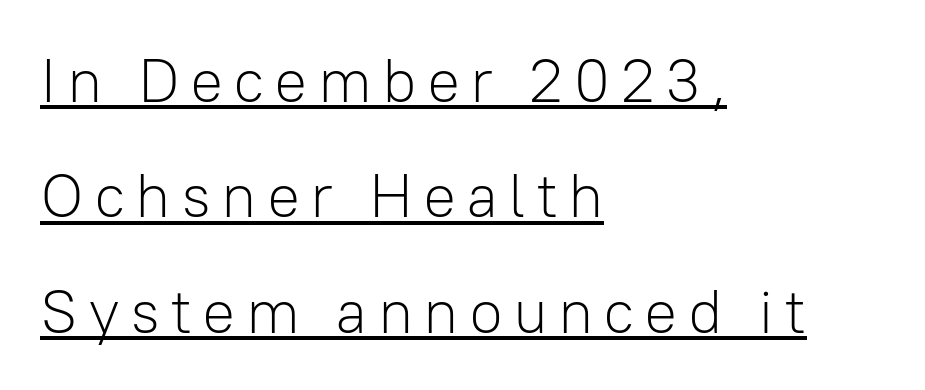
Q: Is the text bold? A: No.
Q: Is the text italic (slanted)? A: No, it is upright.
Q: Is the typeface a serif or a sans-serif typeface? A: Sans-serif.
Q: Is the text underlined? A: Yes.
Q: How is the paragraph aligned? A: Left-aligned.
Q: Width (condensed, normal, or wide)? A: Normal.
Q: Stroke contrast? A: Low.
Q: x-height? A: Medium.
Q: Monospaced? A: No.
